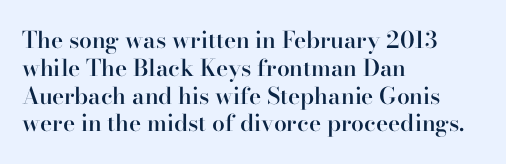
{"italic": "no", "bold": "semi", "underline": "no", "align": "left", "line_spacing_ratio": 1.21, "letter_spacing": "normal", "letter_spacing_em": 0.0, "glyph_px": 23}
